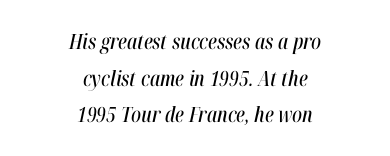
The strip under each line holds only bare page. In terms of posture, this sample is oblique. Glyph-to-glyph distance matches everyday printed text. Does the copy run flush right? No — it is centered line by line.
